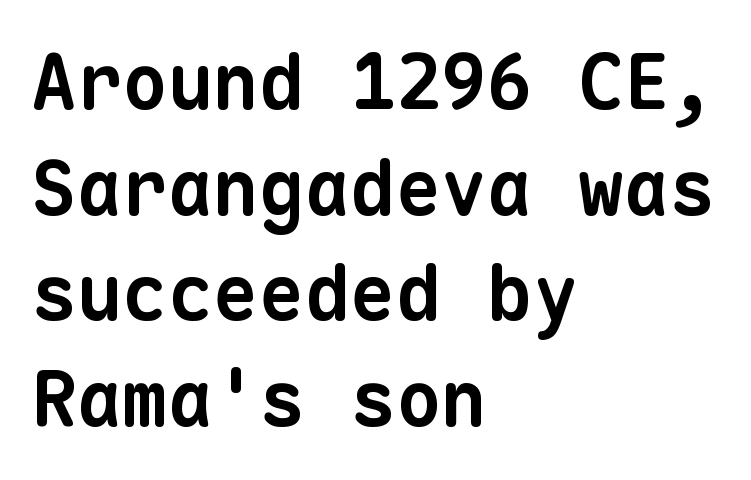
Q: Is the text bold? A: Yes.
Q: Is the typeface a serif or a sans-serif typeface? A: Sans-serif.
Q: Is the text underlined? A: No.
Q: How is the paragraph aligned? A: Left-aligned.
Q: Is the spacing between letters normal or unusually wide? A: Normal.
Q: Is the spacing between lines tight, normal or loose? A: Normal.
Q: Width (condensed, normal, or wide)? A: Normal.
Q: Stroke contrast? A: Low.
Q: x-height? A: Medium.
Q: Monospaced? A: Yes.
